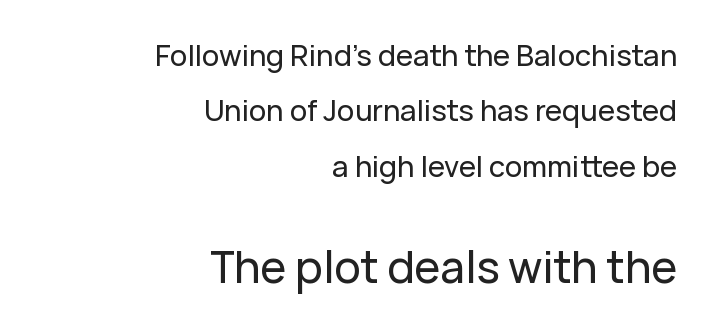
The image shows 44 px sans-serif type, upright; set right-aligned, loose line spacing (1.91x), normal letter spacing, not underlined; the second (bottom) block is 1.52x larger; low stroke contrast and a medium x-height.
